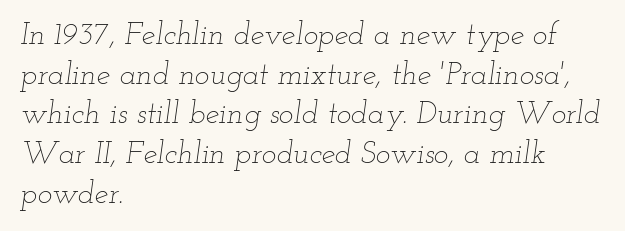
Note the varied advance widths — an 'i' is clearly narrower than an 'm'. Would a proofreader flag this as italicized? Yes. Letters have the restrained weight of plain body copy at most. The space between consecutive lines is moderate. Clear beneath every line of the passage. Nobody touched the tracking dial on this one.
